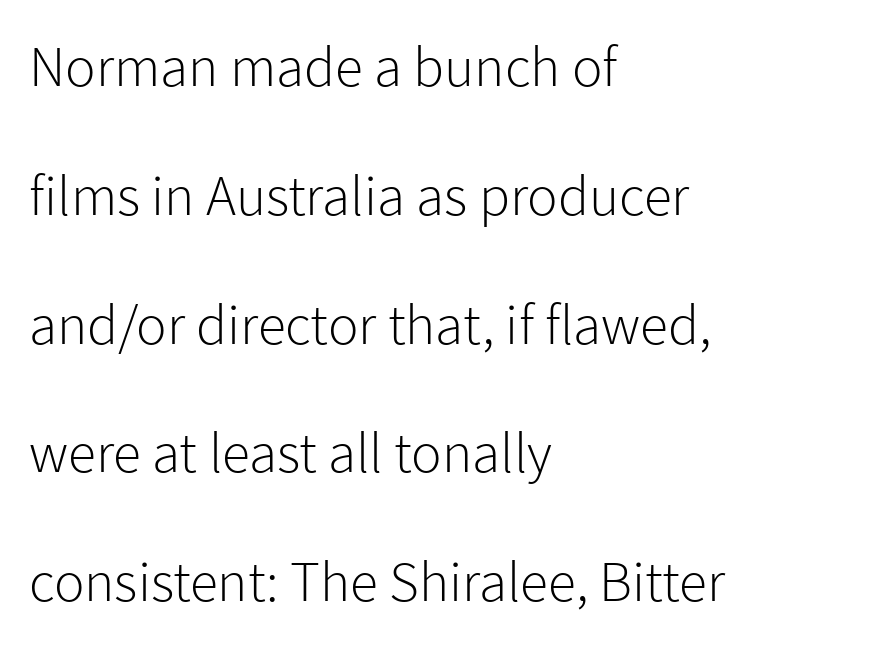
Q: Is the text bold? A: No.
Q: Is the text italic (slanted)? A: No, it is upright.
Q: Is the typeface a serif or a sans-serif typeface? A: Sans-serif.
Q: Is the text underlined? A: No.
Q: How is the paragraph aligned? A: Left-aligned.
Q: Is the spacing between letters normal or unusually wide? A: Normal.
Q: Is the spacing between lines tight, normal or loose? A: Loose.
Q: Width (condensed, normal, or wide)? A: Normal.
Q: Stroke contrast? A: Low.
Q: x-height? A: Medium.
Q: Monospaced? A: No.
